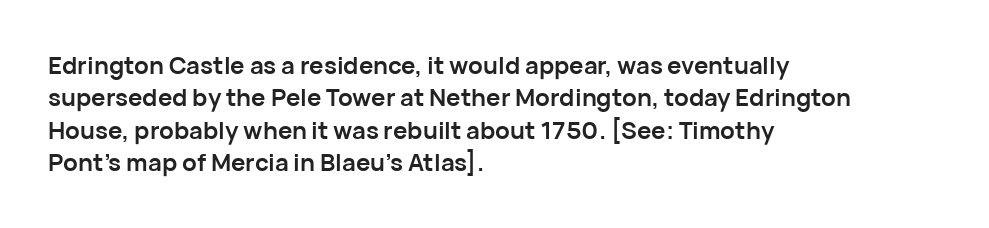
Q: Is the text bold? A: Yes.
Q: Is the text italic (slanted)? A: No, it is upright.
Q: Is the text underlined? A: No.
Q: How is the paragraph aligned? A: Left-aligned.
Q: Is the spacing between letters normal or unusually wide? A: Normal.
Q: Is the spacing between lines tight, normal or loose? A: Normal.
